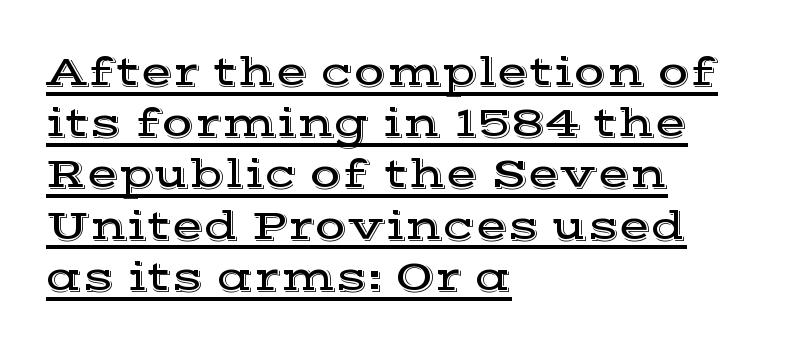
Caption: lettering with a line underneath. Spacing verdict: proportional, widths tailored to each character. This is the regular roman posture of the typeface. Every row of glyphs begins at an identical x-position on the left. The letterforms sit shoulder to shoulder at normal distance. Stroke terminals: seriffed.
